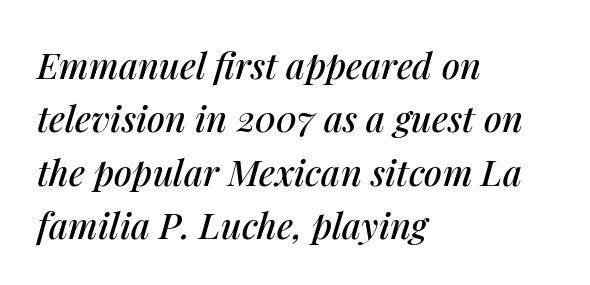
The image shows 36 px text type, italic (leaning right); set left-aligned, normal line spacing (1.48x), normal letter spacing, not underlined; medium stroke contrast and a medium x-height.
